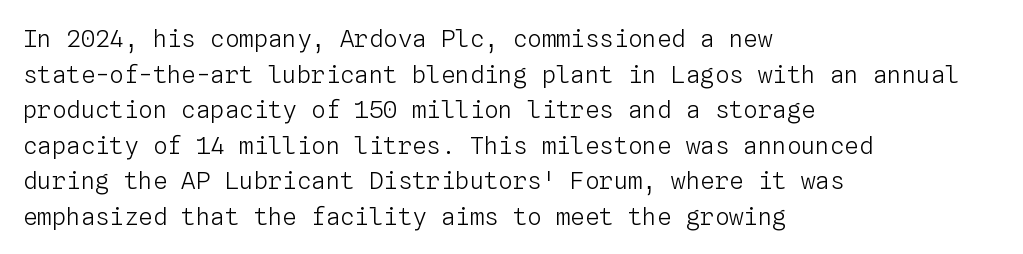
The image shows 24 px text type, upright; set left-aligned, normal line spacing (1.48x), normal letter spacing, not underlined.
